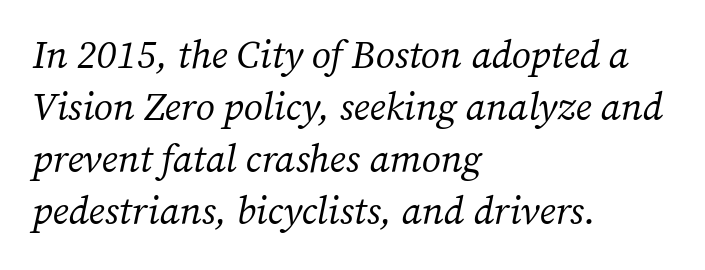
{"serif": "yes", "italic": "yes", "lean": "right", "slant_degrees": 12, "bold": "no", "weight": "regular", "width": "normal", "stroke_contrast": "medium", "x_height": "medium", "monospaced": "no", "underline": "no", "align": "left", "line_spacing": "normal", "line_spacing_ratio": 1.33, "letter_spacing": "normal", "letter_spacing_em": 0.0, "glyph_px": 39}
